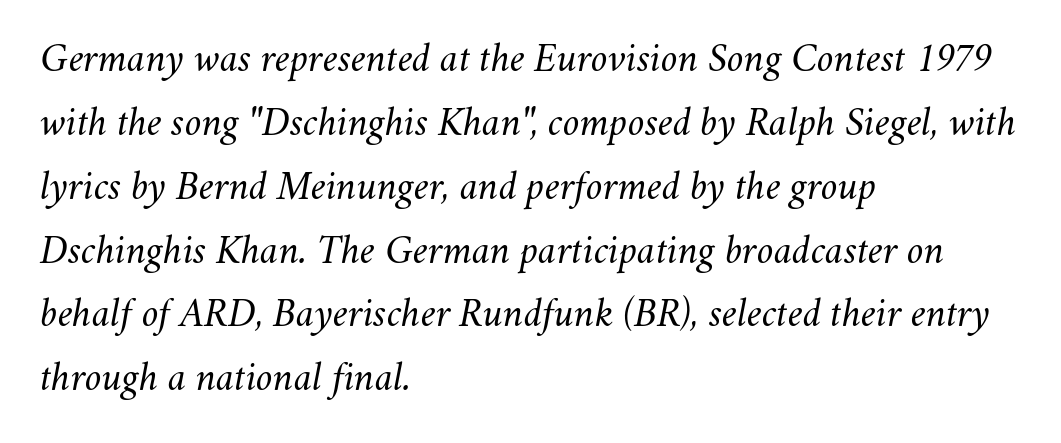
{"italic": "yes", "lean": "right", "slant_degrees": 11, "bold": "no", "weight": "light", "width": "normal", "stroke_contrast": "medium", "x_height": "small", "monospaced": "no", "underline": "no", "align": "left", "line_spacing": "normal", "line_spacing_ratio": 1.52, "letter_spacing": "normal", "letter_spacing_em": 0.0, "glyph_px": 42}
